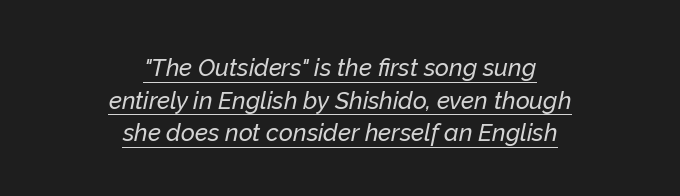
The image shows 24 px text type, italic (leaning right); set centered, normal line spacing (1.36x), normal letter spacing, underlined.
